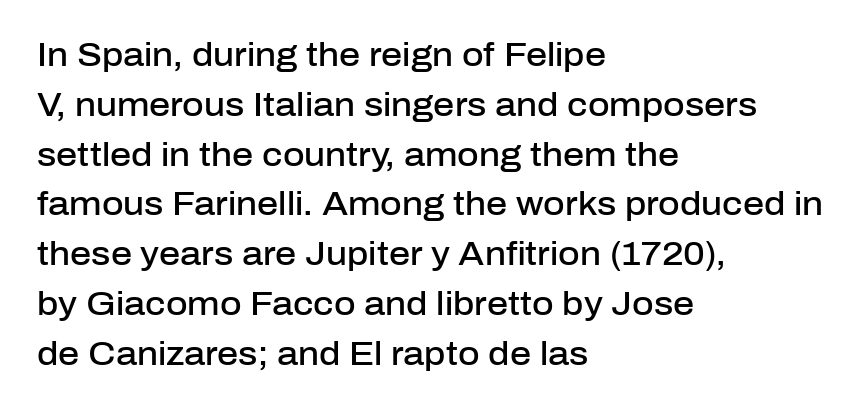
The image shows 33 px semibold sans-serif type, upright; set left-aligned, normal line spacing (1.51x), normal letter spacing, not underlined; low stroke contrast and a medium x-height.
